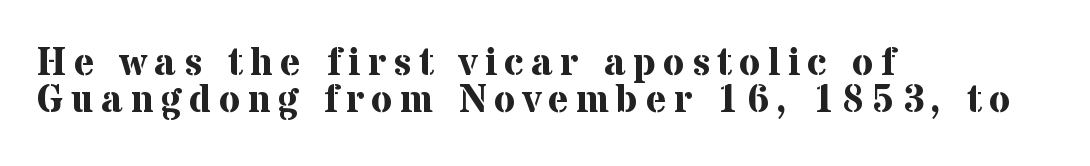
The image shows 39 px bold serif type, upright; set left-aligned, tight line spacing (0.95x), not underlined; medium stroke contrast and a medium x-height.
